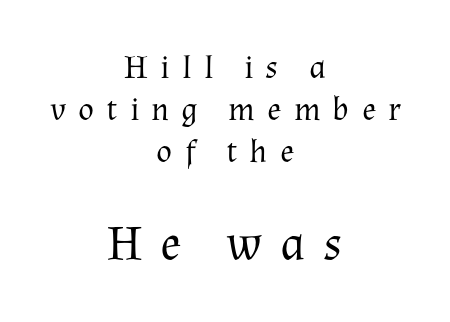
Q: Is the text bold? A: No.
Q: Is the text italic (slanted)? A: No, it is upright.
Q: Is the typeface a serif or a sans-serif typeface? A: Serif.
Q: Is the text underlined? A: No.
Q: How is the paragraph aligned? A: Centered.
Q: Is the spacing between letters normal or unusually wide? A: Unusually wide.
Q: Is the spacing between lines tight, normal or loose? A: Normal.
Q: Which block of text is set in a larger size, the first (top) or the second (bottom)? A: The second (bottom) one.
Q: Width (condensed, normal, or wide)? A: Normal.
Q: Stroke contrast? A: Medium.
Q: x-height? A: Medium.
Q: Monospaced? A: No.
